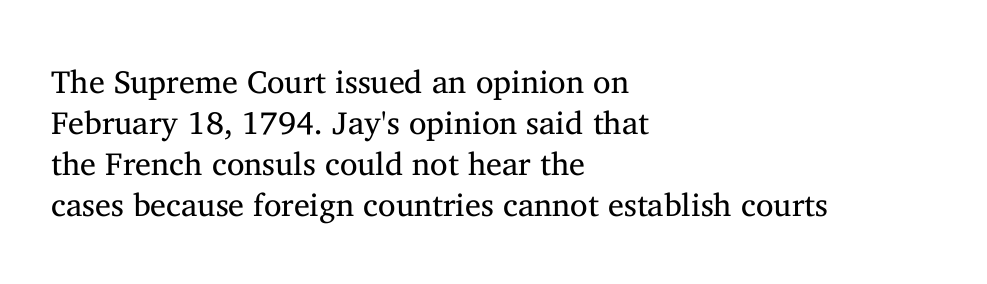
{"serif": "yes", "italic": "no", "bold": "no", "weight": "regular", "width": "normal", "stroke_contrast": "medium", "x_height": "medium", "monospaced": "no", "underline": "no", "align": "left", "line_spacing": "normal", "line_spacing_ratio": 1.28, "letter_spacing": "normal", "letter_spacing_em": 0.0, "glyph_px": 32}
